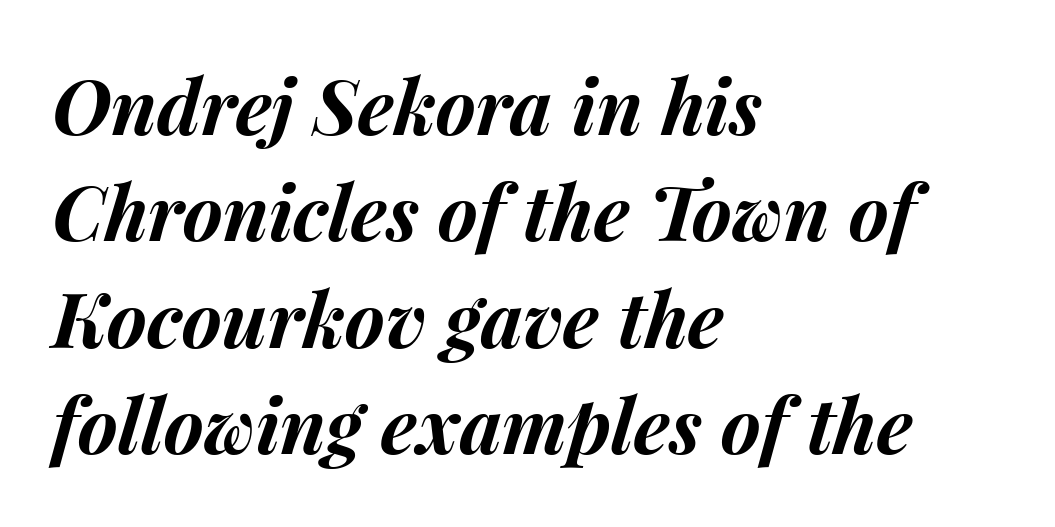
Default kerning and tracking; the words read as compact shapes. Honestly, the row spacing looks completely unremarkable. This is oblique type, the kind used for emphasis or titles. This sample has the flowing, uneven cadence of proportional lettering. Clear beneath every line of the passage.
